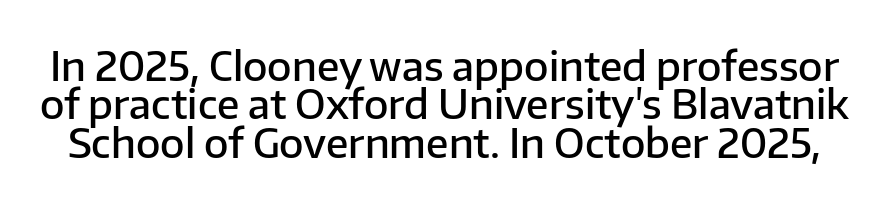
The image shows 40 px semibold sans-serif type, upright; set tight line spacing (0.96x), normal letter spacing, not underlined; low stroke contrast and a medium x-height.
